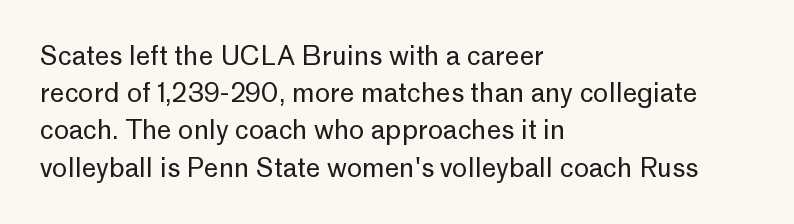
The image shows 26 px text type, upright; set left-aligned, normal line spacing (1.43x), normal letter spacing, not underlined.
